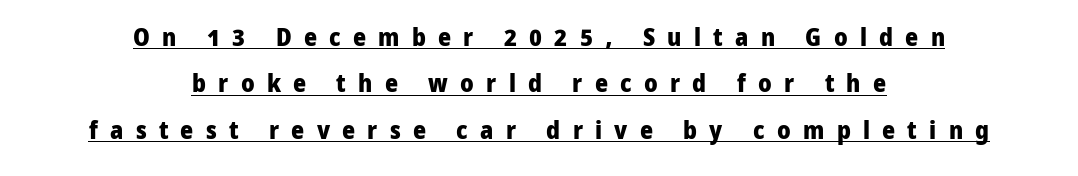
Q: Is the text bold? A: Yes.
Q: Is the text italic (slanted)? A: No, it is upright.
Q: Is the text underlined? A: Yes.
Q: How is the paragraph aligned? A: Centered.
Q: Is the spacing between letters normal or unusually wide? A: Unusually wide.
